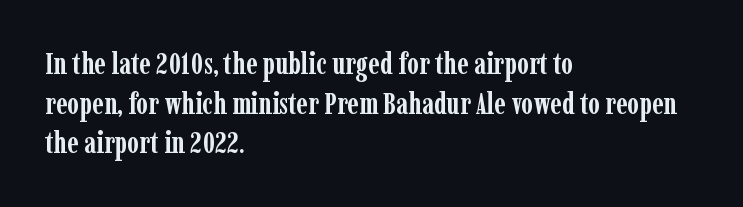
{"serif": "yes", "italic": "no", "bold": "yes", "weight": "semibold", "width": "condensed", "stroke_contrast": "low", "x_height": "medium", "monospaced": "no", "underline": "no", "align": "left", "line_spacing": "normal", "line_spacing_ratio": 1.32, "letter_spacing": "normal", "letter_spacing_em": 0.0, "glyph_px": 30}
